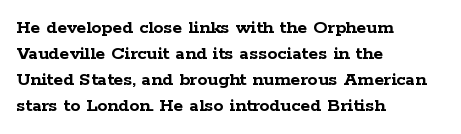
The lettering holds an erect, upright posture throughout. The text block is weighted toward the left margin, trailing off unevenly rightward. The strokes are fattened all the way to bold. Bare-footed words on every line.
